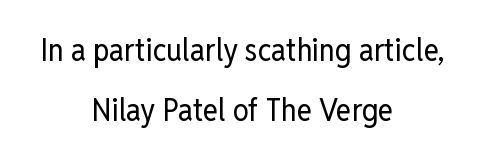
Q: Is the text bold? A: No.
Q: Is the text italic (slanted)? A: No, it is upright.
Q: Is the typeface a serif or a sans-serif typeface? A: Sans-serif.
Q: Is the text underlined? A: No.
Q: How is the paragraph aligned? A: Centered.
Q: Is the spacing between letters normal or unusually wide? A: Normal.
Q: Width (condensed, normal, or wide)? A: Condensed.
Q: Stroke contrast? A: Low.
Q: x-height? A: Medium.
Q: Monospaced? A: No.
